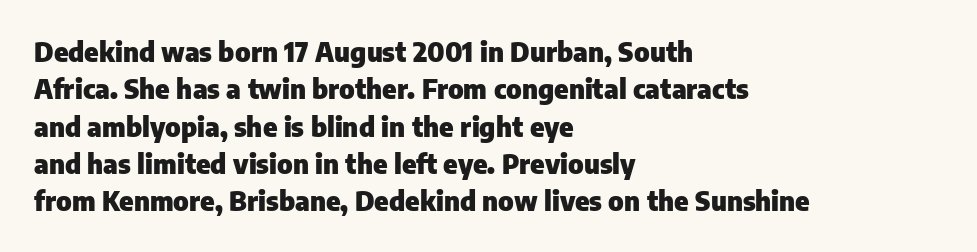
The image shows 27 px bold type, upright; set left-aligned, normal line spacing (1.38x), normal letter spacing, not underlined.
